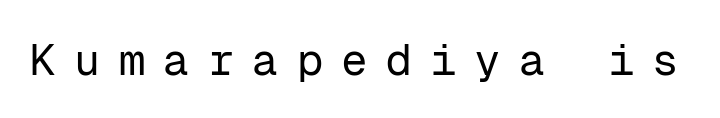
Looks like terminal output: every glyph gets an equal slot. Lines of text with bare space underneath. A sans-serif font was chosen for this passage. These glyphs show unthickened strokes, regular width or finer.
